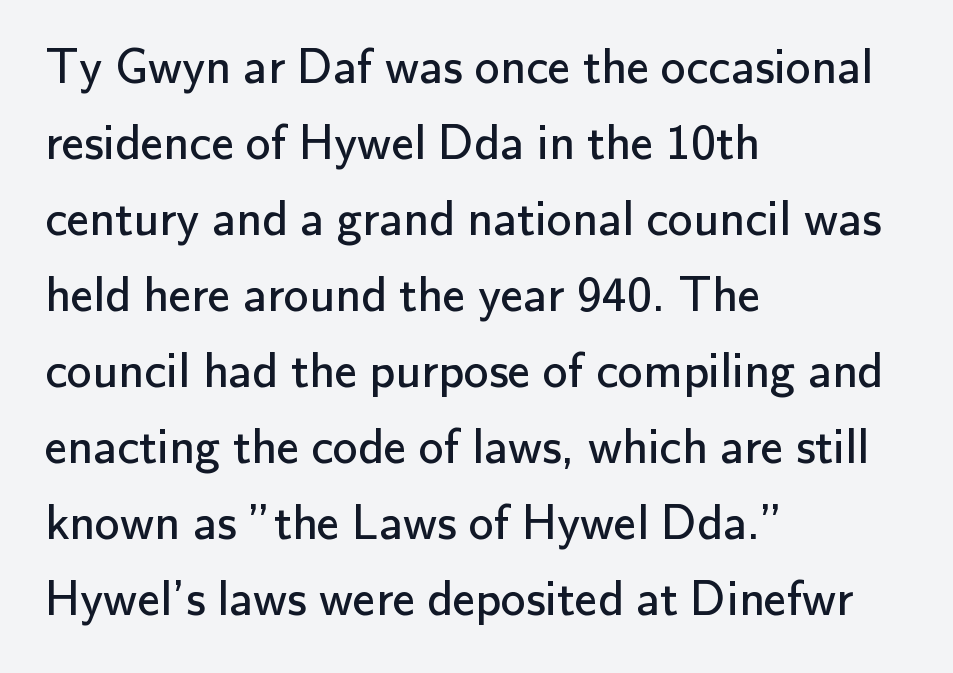
This rendering leaves character spacing at its baseline value. Note: no serifs on the glyphs. The setting favours the left margin, as ordinary paragraphs usually do. Think standard paragraph weight, or any step lighter than that. A typesetter would call this leading conventional body-copy spacing. Nobody drew a line under any word here.
